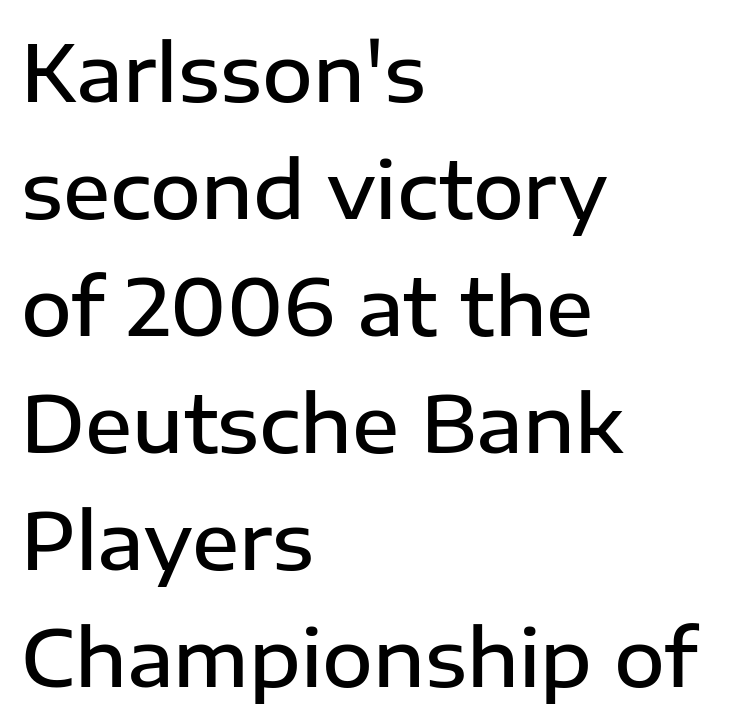
The image shows 78 px semibold sans-serif type, upright; set left-aligned, normal line spacing (1.5x), normal letter spacing, not underlined; low stroke contrast and a medium x-height.
